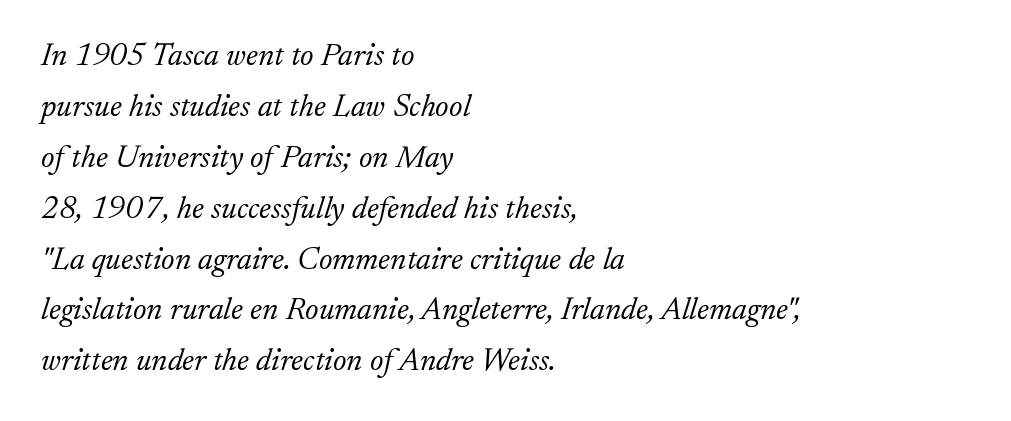
The image shows 32 px light serif type, italic (leaning right); set left-aligned, normal line spacing (1.59x), normal letter spacing, not underlined; low stroke contrast and a small x-height.
